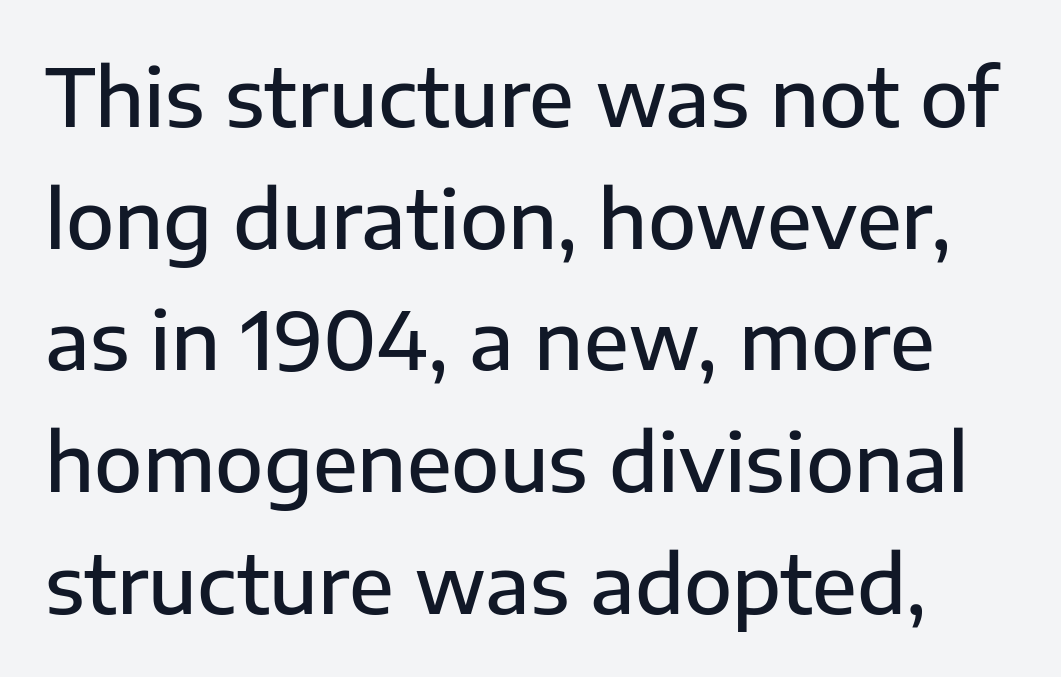
The image shows 79 px semibold sans-serif type, upright; set normal line spacing (1.54x), normal letter spacing, not underlined; low stroke contrast and a medium x-height.
